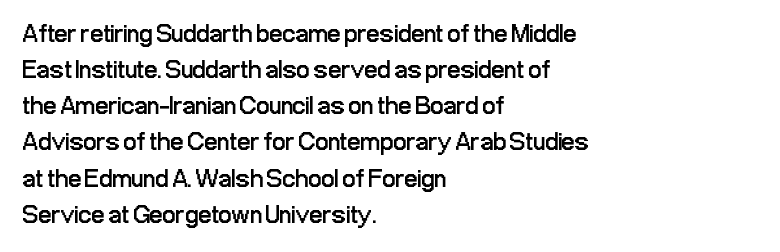
Q: Is the text bold? A: No.
Q: Is the text italic (slanted)? A: No, it is upright.
Q: Is the text underlined? A: No.
Q: How is the paragraph aligned? A: Left-aligned.
Q: Is the spacing between letters normal or unusually wide? A: Normal.
Q: Is the spacing between lines tight, normal or loose? A: Normal.
